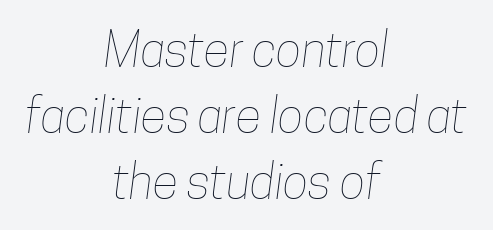
The letters look calm and open, with moderate or lighter stems. Vertically, the passage feels balanced, rows spaced as you'd expect. The text block is weighted toward neither margin, spreading evenly from the middle. Nobody drew a line under any word here.
